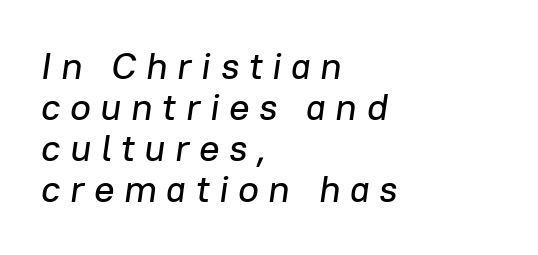
The image shows 38 px text type, italic (leaning right); set left-aligned, tight line spacing (1.08x), unusually wide letter spacing (+0.25 em), not underlined; low stroke contrast and a medium x-height.
